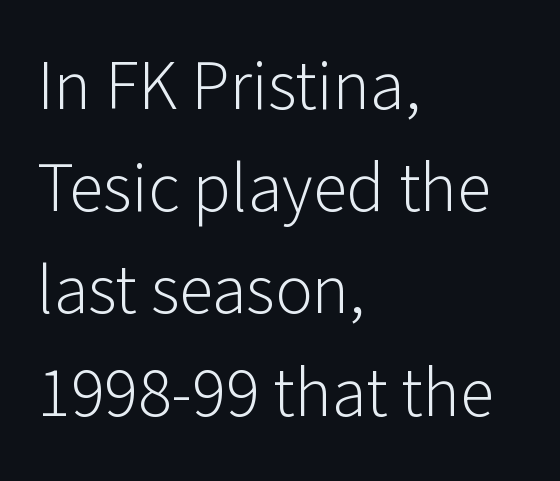
Q: Is the text bold? A: No.
Q: Is the text italic (slanted)? A: No, it is upright.
Q: Is the typeface a serif or a sans-serif typeface? A: Sans-serif.
Q: Is the text underlined? A: No.
Q: How is the paragraph aligned? A: Left-aligned.
Q: Is the spacing between letters normal or unusually wide? A: Normal.
Q: Is the spacing between lines tight, normal or loose? A: Normal.
Q: Width (condensed, normal, or wide)? A: Normal.
Q: Stroke contrast? A: Low.
Q: x-height? A: Medium.
Q: Monospaced? A: No.
